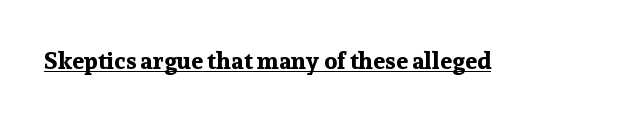
The image shows 24 px bold type, upright; set normal letter spacing, underlined.
